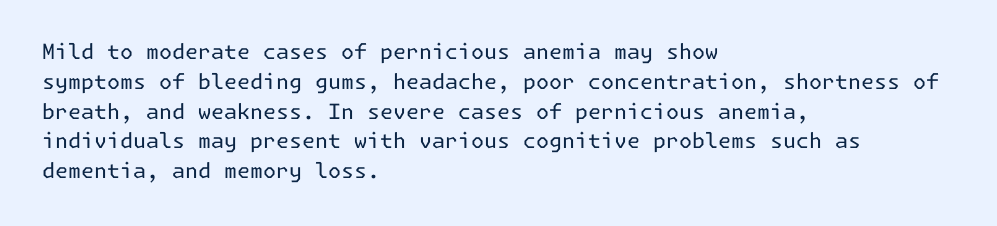
{"italic": "no", "bold": "no", "underline": "no", "align": "left", "line_spacing": "normal", "line_spacing_ratio": 1.42, "letter_spacing": "normal", "letter_spacing_em": 0.0, "glyph_px": 21}
